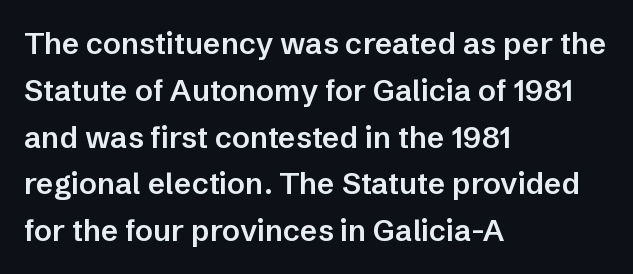
The image shows 30 px semibold sans-serif type, upright; set left-aligned, normal line spacing (1.56x), normal letter spacing, not underlined; low stroke contrast and a medium x-height.
